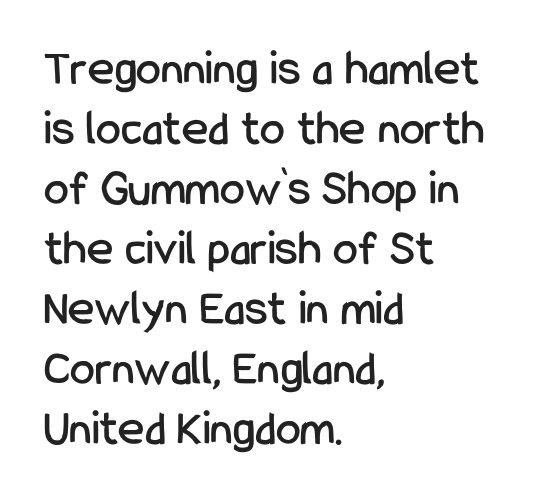
Q: Is the text italic (slanted)? A: No, it is upright.
Q: Is the typeface a serif or a sans-serif typeface? A: Sans-serif.
Q: Is the text underlined? A: No.
Q: How is the paragraph aligned? A: Left-aligned.
Q: Is the spacing between letters normal or unusually wide? A: Normal.
Q: Width (condensed, normal, or wide)? A: Condensed.
Q: Stroke contrast? A: Low.
Q: x-height? A: Medium.
Q: Monospaced? A: No.
